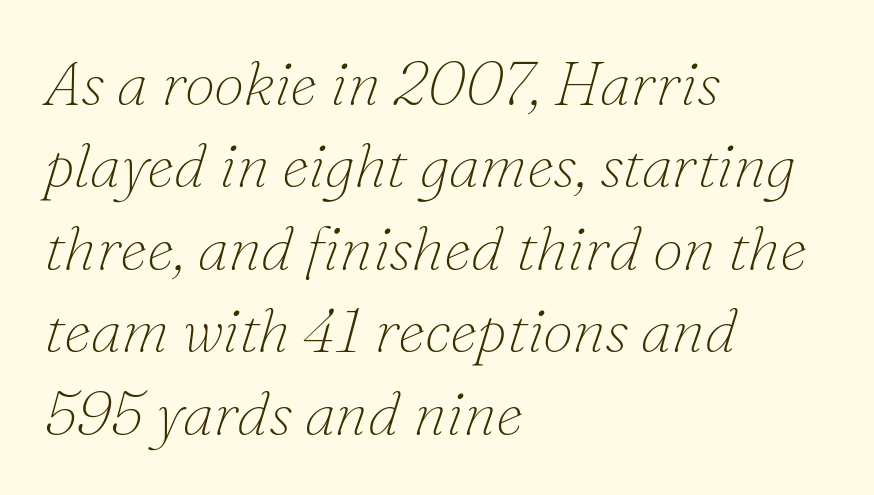
Reading down the column, the eye jumps a familiar distance to each next line. No extra tracking has been applied to these lines. These lines are rendered in a variable-pitch font. Italic: yes, the glyphs are oblique. If you drew a ruler down the left edge, every line would touch it.
